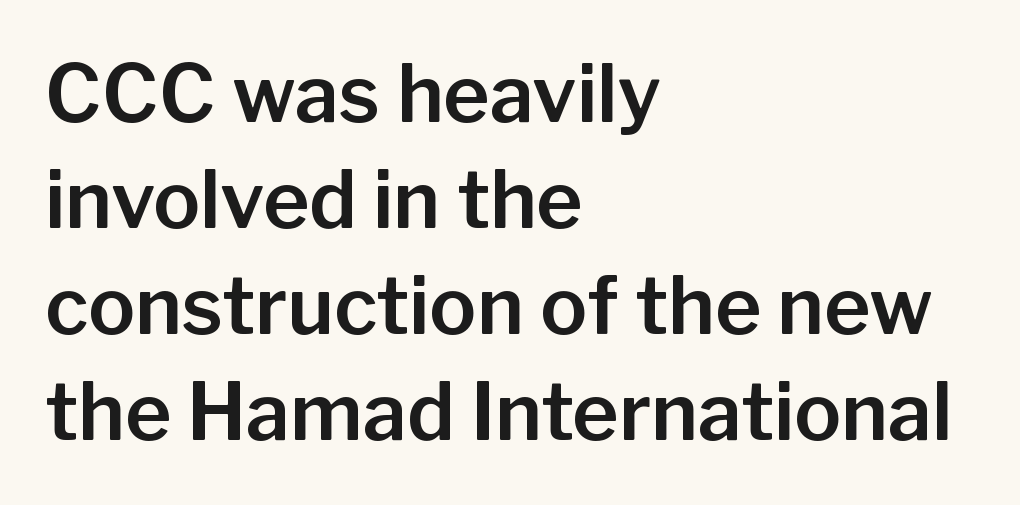
This block has exactly the height ordinary leading produces. Do the characters align in a grid? No, the font is proportional. Is there any slant? The stems are plumb. Decoration check: the copy has no underline. What stands out about the letter spacing? Nothing — it is the standard amount. Where is the straight margin? On the left.
